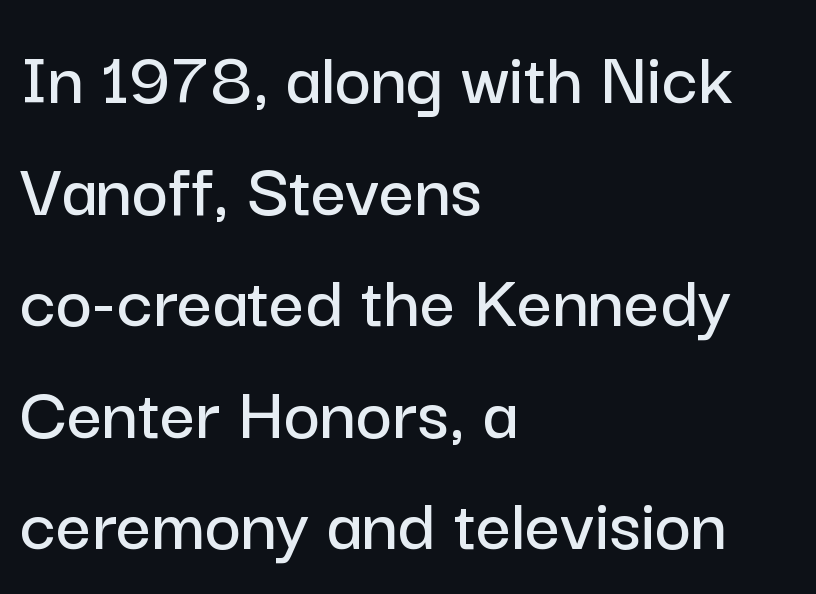
{"serif": "no", "italic": "no", "width": "normal", "stroke_contrast": "low", "x_height": "medium", "monospaced": "no", "underline": "no", "align": "left", "line_spacing": "normal", "line_spacing_ratio": 1.43, "letter_spacing": "normal", "letter_spacing_em": 0.0, "glyph_px": 78}
